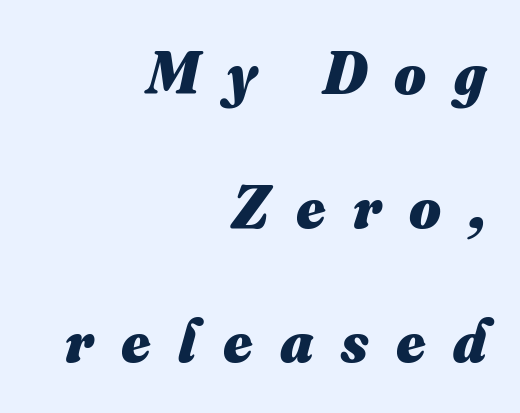
{"bold": "yes", "weight": "heavy", "width": "normal", "stroke_contrast": "medium", "x_height": "small", "monospaced": "no", "underline": "no", "align": "right", "line_spacing": "loose", "line_spacing_ratio": 2.2, "letter_spacing": "wide", "letter_spacing_em": 0.45, "glyph_px": 61}
